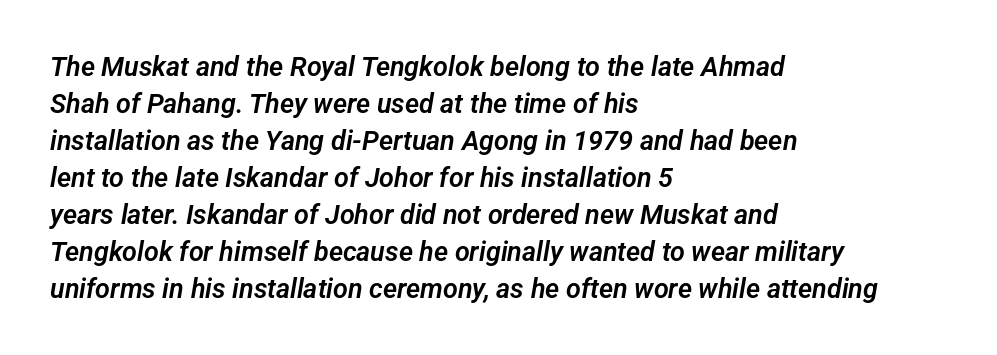
The lines are quadded left. The passage shown stacks its lines at a standard gap. Type without underlining. The passage shown has conventional tracking throughout.
